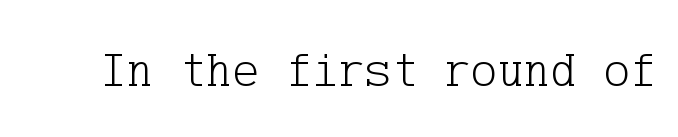
The image shows 50 px light serif type, upright; set normal letter spacing, not underlined; low stroke contrast and a medium x-height.
